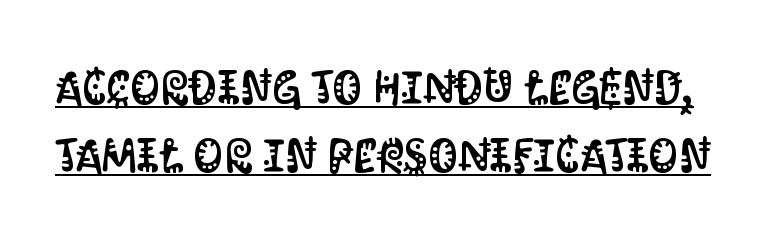
{"serif": "no", "italic": "no", "width": "condensed", "stroke_contrast": "medium", "x_height": "large", "monospaced": "no", "underline": "yes", "line_spacing": "normal", "line_spacing_ratio": 1.45, "letter_spacing": "normal", "letter_spacing_em": 0.0, "glyph_px": 47}
